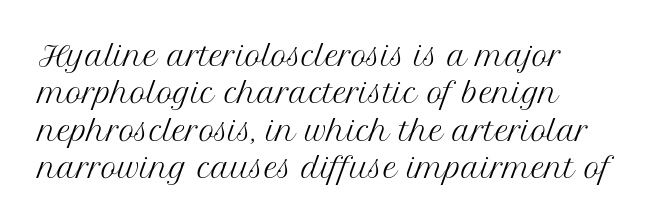
The image shows 27 px text type; set left-aligned, normal line spacing (1.38x), normal letter spacing, not underlined.
